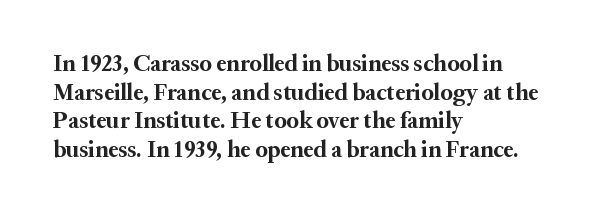
The image shows 23 px bold type, upright; set left-aligned, normal line spacing (1.25x), normal letter spacing, not underlined.
